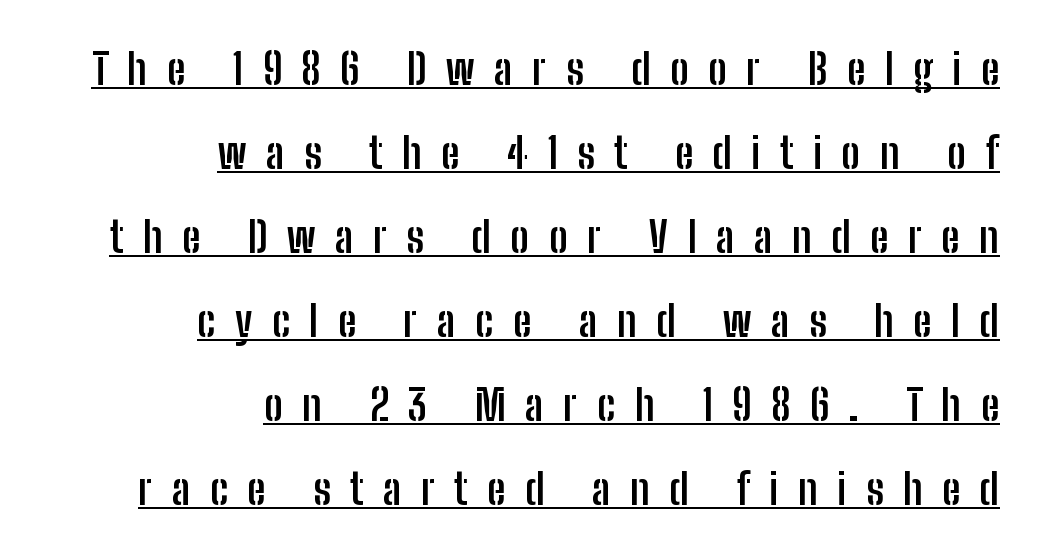
{"serif": "no", "italic": "no", "bold": "yes", "weight": "semibold", "width": "condensed", "stroke_contrast": "low", "x_height": "medium", "monospaced": "no", "underline": "yes", "align": "right", "line_spacing": "loose", "line_spacing_ratio": 2.0, "letter_spacing": "wide", "letter_spacing_em": 0.46, "glyph_px": 42}
